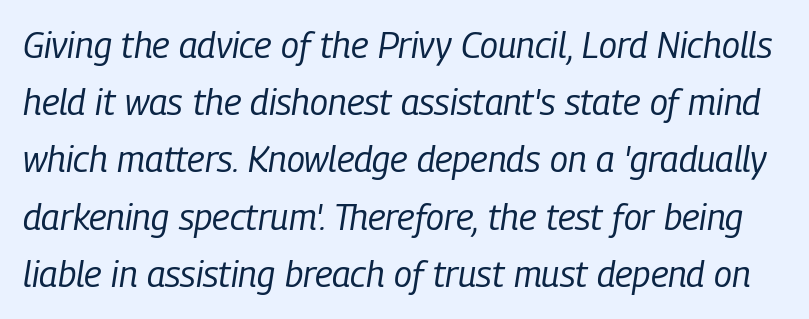
The image shows 36 px regular-weight, condensed type, italic (leaning right); set normal line spacing (1.59x), normal letter spacing, not underlined; low stroke contrast and a medium x-height.
